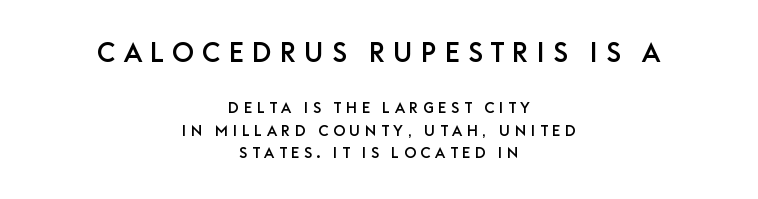
Q: Is the text italic (slanted)? A: No, it is upright.
Q: Is the text underlined? A: No.
Q: How is the paragraph aligned? A: Centered.
Q: Is the spacing between letters normal or unusually wide? A: Unusually wide.
Q: Is the spacing between lines tight, normal or loose? A: Normal.
Q: Which block of text is set in a larger size, the first (top) or the second (bottom)? A: The first (top) one.
